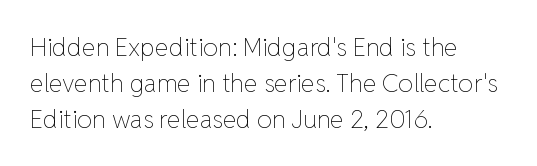
The image shows 25 px text type, upright; set left-aligned, normal line spacing (1.44x), normal letter spacing, not underlined.
